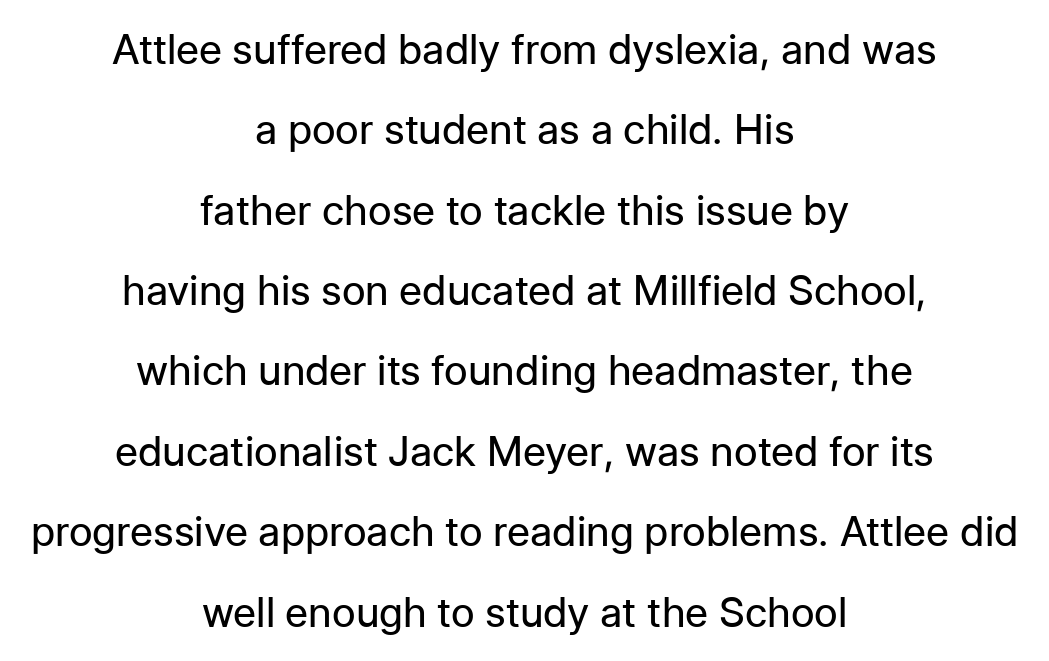
Q: Is the text bold? A: No.
Q: Is the text italic (slanted)? A: No, it is upright.
Q: Is the typeface a serif or a sans-serif typeface? A: Sans-serif.
Q: Is the text underlined? A: No.
Q: How is the paragraph aligned? A: Centered.
Q: Is the spacing between letters normal or unusually wide? A: Normal.
Q: Is the spacing between lines tight, normal or loose? A: Loose.
Q: Width (condensed, normal, or wide)? A: Normal.
Q: Stroke contrast? A: Low.
Q: x-height? A: Medium.
Q: Monospaced? A: No.
